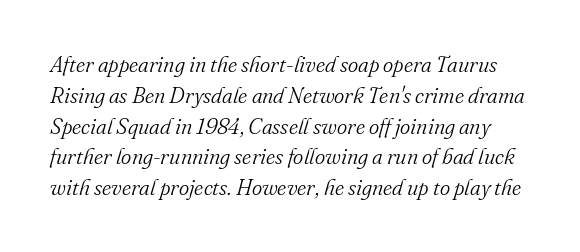
Q: Is the text bold? A: No.
Q: Is the text italic (slanted)? A: Yes, it leans right by about 16 degrees.
Q: Is the text underlined? A: No.
Q: Is the spacing between letters normal or unusually wide? A: Normal.
Q: Is the spacing between lines tight, normal or loose? A: Normal.
